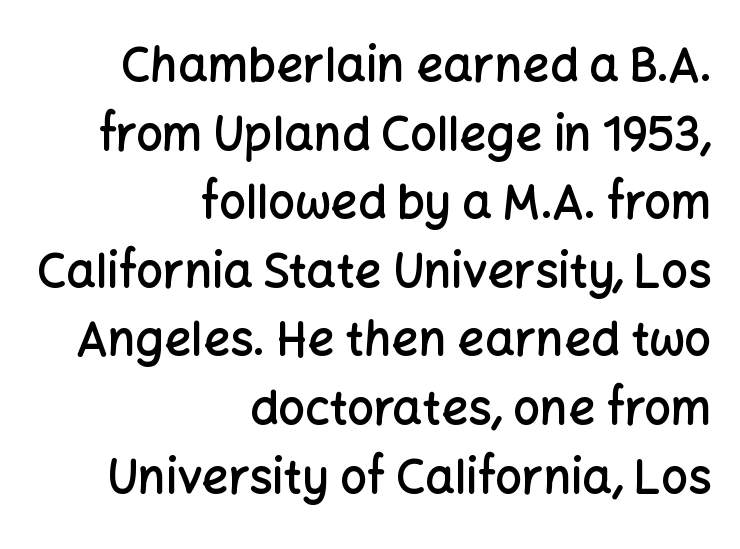
{"serif": "no", "italic": "no", "bold": "semi", "weight": "semibold", "width": "normal", "stroke_contrast": "low", "x_height": "medium", "monospaced": "no", "underline": "no", "align": "right", "line_spacing": "normal", "line_spacing_ratio": 1.46, "letter_spacing": "normal", "letter_spacing_em": 0.0, "glyph_px": 47}
